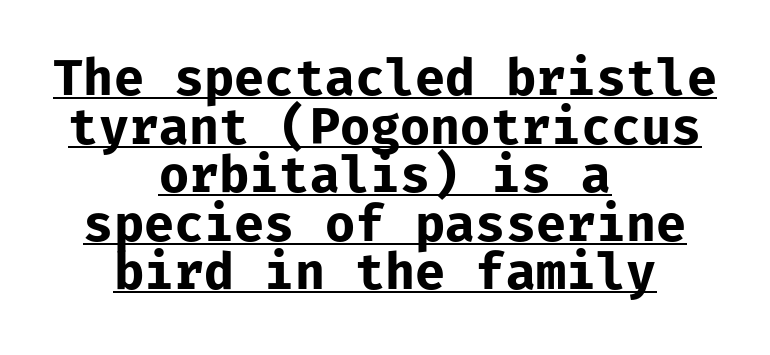
Is there any slant? The stems are plumb. The passage shown has conventional tracking throughout. A typographer would call this underscored text. How heavy is the stroke? Heavy — this is a bold. Serif or sans? Sans — the stroke terminals are bare.
